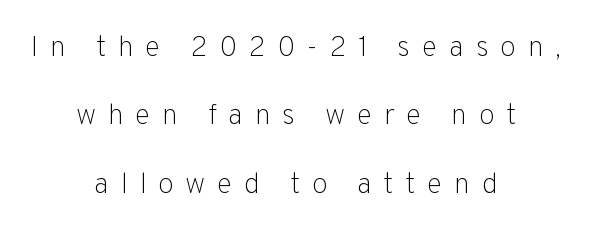
These lines have a slow, spaced-out rhythm from letter to letter. No heavy texture on the line: the type isn't bold. Widely set lines give the paragraph a tall, airy silhouette. Spacing verdict: proportional, widths tailored to each character.
